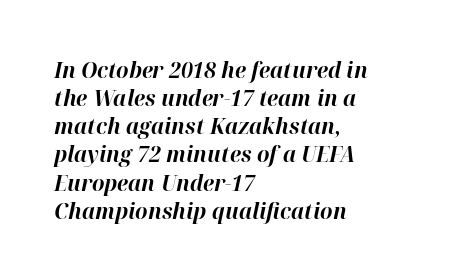
The line-height multiplier appears to be the usual default. This sample uses plain, unmodified letter spacing. These lines stack with their left ends in a neat column. Emphasis by weight is at full strength: bold. Quick note: italic.
